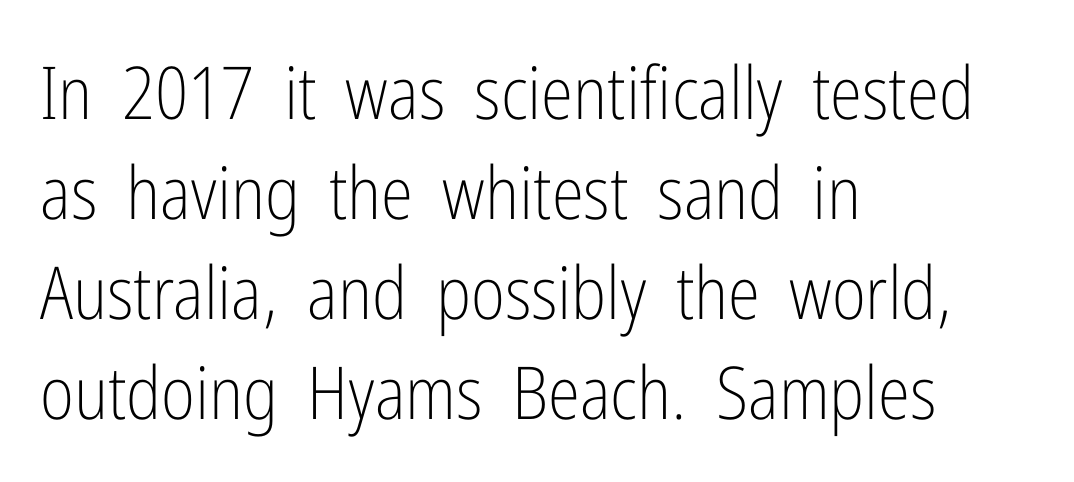
The paragraph shown leans on its left margin. The space between consecutive lines is moderate. In terms of letterspacing, this is plain default setting. Letterform terminals end flat and unadorned throughout the passage. The typeface has the unassuming heft of standard copy or less.
